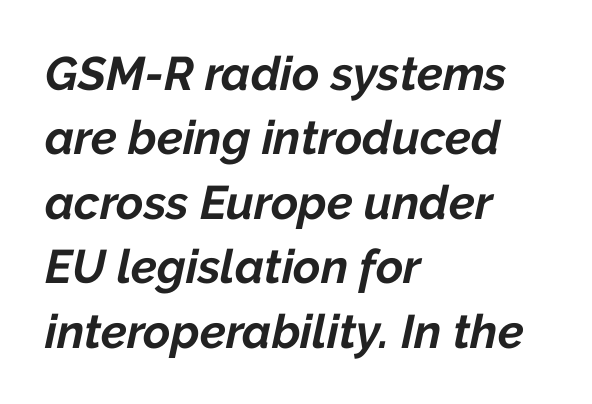
Think of a printed novel: that variable character pitch is what you see here. This rendering uses left alignment, leaving the right contour irregular. Quick note: italic. You'd pick this weight for a headline — it's a proper bold. Short note: letters normally spaced.
